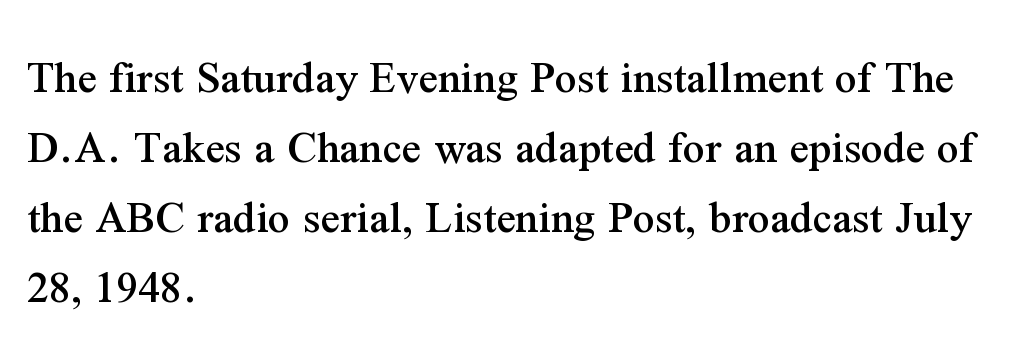
Q: Is the text italic (slanted)? A: No, it is upright.
Q: Is the typeface a serif or a sans-serif typeface? A: Serif.
Q: Is the text underlined? A: No.
Q: How is the paragraph aligned? A: Left-aligned.
Q: Is the spacing between letters normal or unusually wide? A: Normal.
Q: Is the spacing between lines tight, normal or loose? A: Normal.
Q: Width (condensed, normal, or wide)? A: Normal.
Q: Stroke contrast? A: Medium.
Q: x-height? A: Medium.
Q: Monospaced? A: No.
